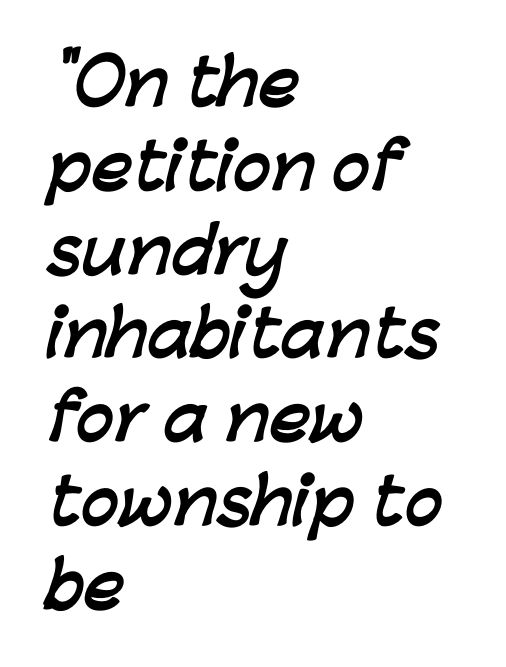
Q: Is the text bold? A: Yes.
Q: Is the typeface a serif or a sans-serif typeface? A: Sans-serif.
Q: Is the text underlined? A: No.
Q: How is the paragraph aligned? A: Left-aligned.
Q: Is the spacing between letters normal or unusually wide? A: Normal.
Q: Is the spacing between lines tight, normal or loose? A: Normal.
Q: Width (condensed, normal, or wide)? A: Normal.
Q: Stroke contrast? A: Low.
Q: x-height? A: Medium.
Q: Monospaced? A: No.
